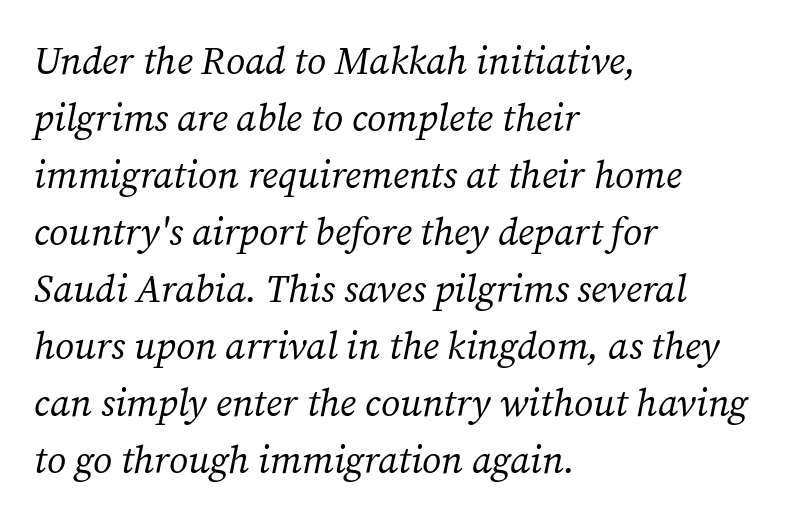
{"serif": "yes", "italic": "yes", "lean": "right", "slant_degrees": 12, "bold": "no", "weight": "regular", "width": "normal", "stroke_contrast": "medium", "x_height": "medium", "monospaced": "no", "underline": "no", "align": "left", "line_spacing": "normal", "line_spacing_ratio": 1.5, "letter_spacing": "normal", "letter_spacing_em": 0.0, "glyph_px": 38}
